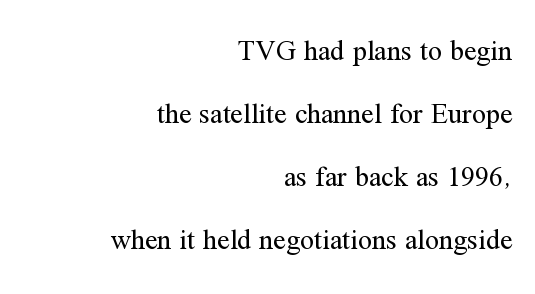
{"serif": "yes", "italic": "no", "bold": "no", "weight": "regular", "width": "normal", "stroke_contrast": "medium", "x_height": "medium", "monospaced": "no", "underline": "no", "align": "right", "line_spacing": "loose", "line_spacing_ratio": 2.25, "letter_spacing": "normal", "letter_spacing_em": 0.0, "glyph_px": 28}
